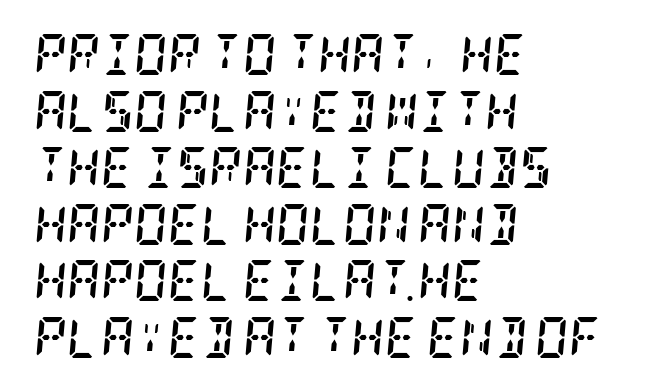
Q: Is the text bold? A: Yes.
Q: Is the text italic (slanted)? A: Yes, it leans right by about 5 degrees.
Q: Is the typeface a serif or a sans-serif typeface? A: Serif.
Q: Is the text underlined? A: No.
Q: How is the paragraph aligned? A: Left-aligned.
Q: Is the spacing between letters normal or unusually wide? A: Normal.
Q: Is the spacing between lines tight, normal or loose? A: Normal.
Q: Width (condensed, normal, or wide)? A: Condensed.
Q: Stroke contrast? A: Low.
Q: x-height? A: Large.
